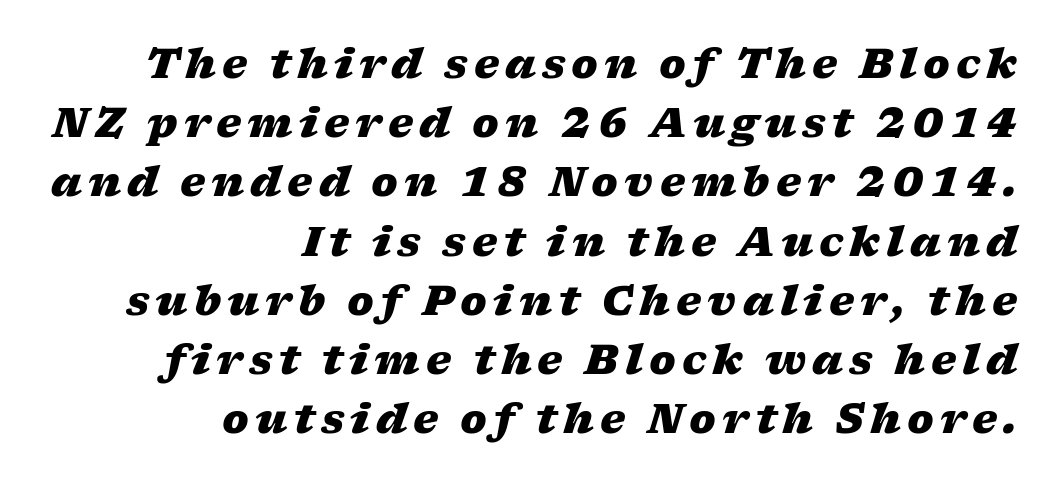
Short and long lines alike share a common ending point at right. The space between consecutive lines is moderate. The face used here has the dense, thick strokes of a bold. Plain, unruled lines of type.
